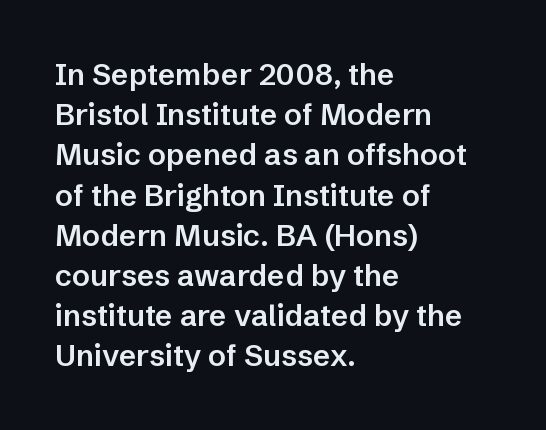
{"serif": "no", "italic": "no", "bold": "semi", "weight": "semibold", "width": "normal", "stroke_contrast": "low", "x_height": "medium", "monospaced": "no", "underline": "no", "align": "left", "line_spacing": "normal", "line_spacing_ratio": 1.34, "letter_spacing": "normal", "letter_spacing_em": 0.0, "glyph_px": 30}
